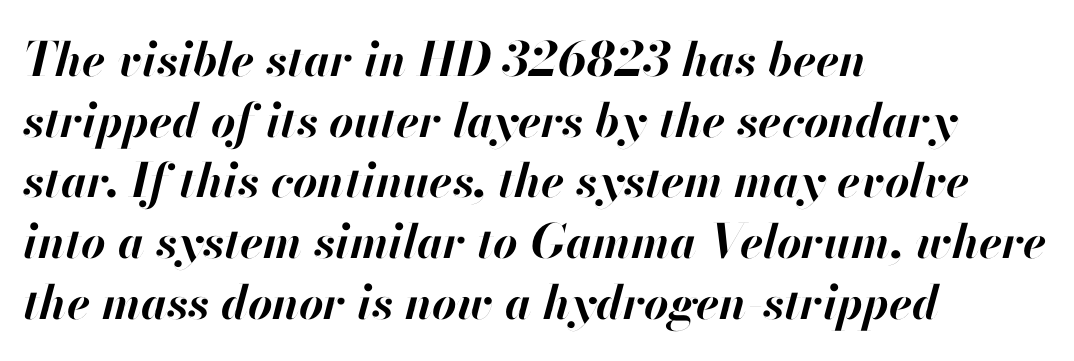
Q: Is the text bold? A: Yes.
Q: Is the text italic (slanted)? A: Yes, it leans right by about 13 degrees.
Q: Is the text underlined? A: No.
Q: How is the paragraph aligned? A: Left-aligned.
Q: Is the spacing between letters normal or unusually wide? A: Normal.
Q: Is the spacing between lines tight, normal or loose? A: Normal.
Q: Width (condensed, normal, or wide)? A: Normal.
Q: Stroke contrast? A: High.
Q: x-height? A: Small.
Q: Monospaced? A: No.
